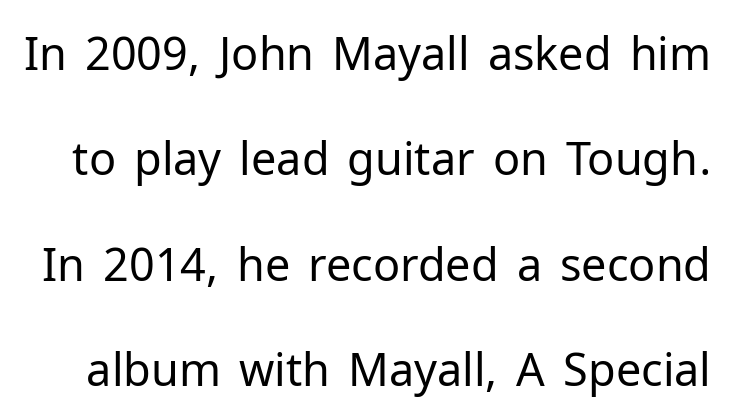
In terms of letterspacing, this is plain default setting. Look at the bottom of the vertical strokes: they stop flat, with no serifs. Spacing verdict: proportional, widths tailored to each character. Ascenders rise straight up at ninety degrees. Descenders hang freely into open space.
